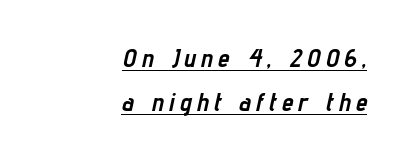
The image shows 26 px bold type, italic (leaning right); set right-aligned, line spacing 1.71x, unusually wide letter spacing (+0.21 em), underlined.
